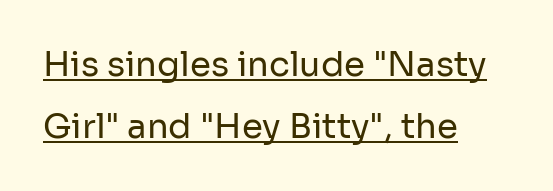
In terms of posture, this sample is upright. What decoration does the sample have? An underline. Default kerning and tracking; the words read as compact shapes. The compositor pushed each line to the left boundary. Note: no serifs on the glyphs.
